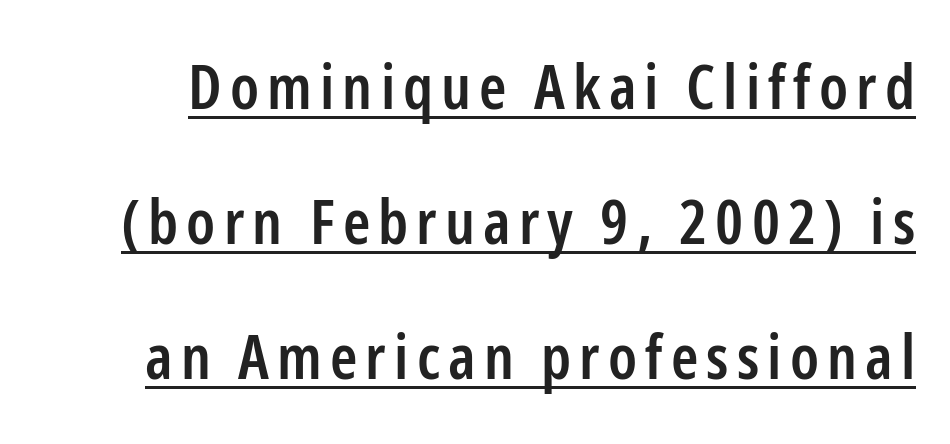
The image shows 62 px semibold, condensed sans-serif type, upright; set loose line spacing (2.18x), underlined; low stroke contrast and a medium x-height.
